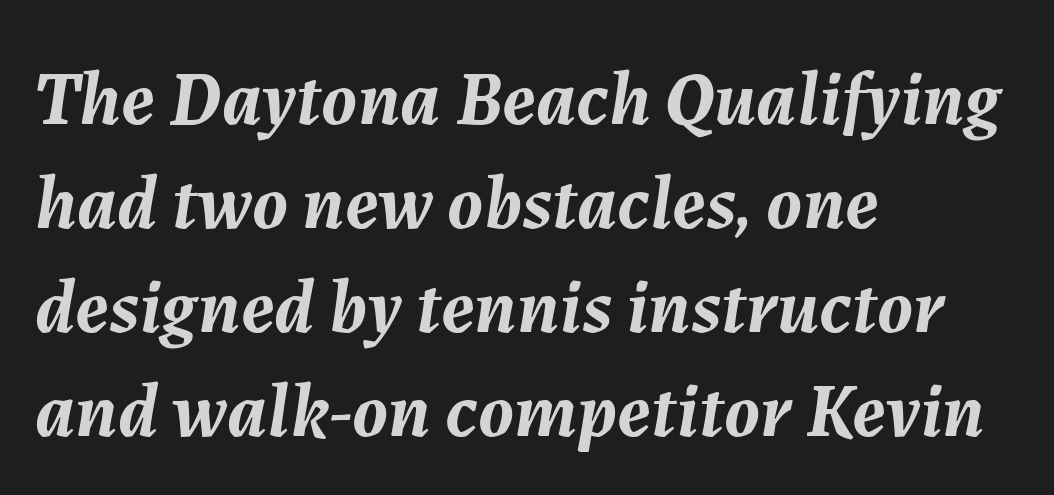
{"italic": "yes", "lean": "right", "slant_degrees": 7, "bold": "yes", "weight": "semibold", "width": "normal", "stroke_contrast": "medium", "x_height": "medium", "monospaced": "no", "underline": "no", "align": "left", "line_spacing": "normal", "line_spacing_ratio": 1.35, "letter_spacing": "normal", "letter_spacing_em": 0.0, "glyph_px": 77}
